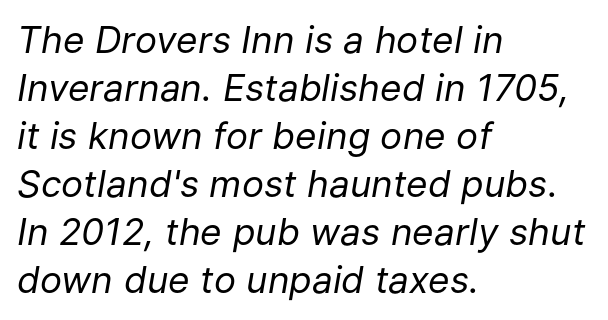
The glyphs are unaccompanied by any horizontal stroke below them. This is not heavy type; no bold has been used. Default kerning and tracking; the words read as compact shapes. The rendering uses natural spacing where letterforms have individual widths. Posture: slanted. This rendering uses left alignment, leaving the right contour irregular.
